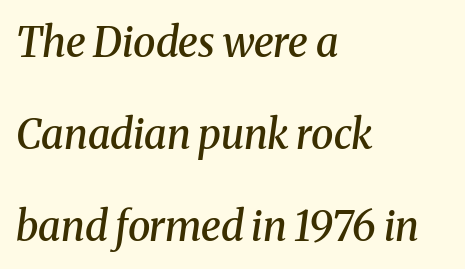
Unmarked baselines from the first word to the last. The font family rendered here belongs to the serif group. Each glyph is drawn with semibold strokes, heavier than normal yet not fully bold. Horizontally, the lines are justified to the leading edge only. Do the characters align in a grid? No, the font is proportional.
